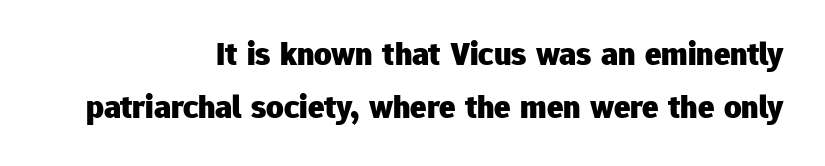
The image shows 34 px heavy sans-serif type, upright; set right-aligned, normal line spacing (1.55x), normal letter spacing, not underlined; low stroke contrast and a medium x-height.
